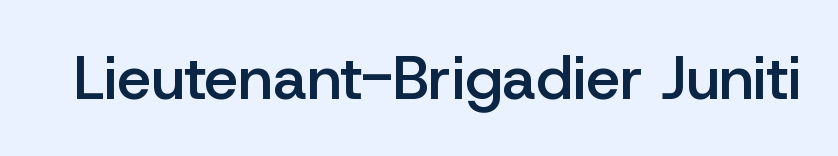
Clear beneath every line of the passage. In terms of letterspacing, this is plain default setting. You could not count columns in this text — the font is proportionally spaced. Tall strokes in this sample are plumb rather than angled.
